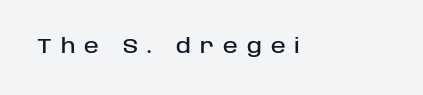
The image shows 20 px text type, upright; set unusually wide letter spacing (+0.45 em), not underlined.
